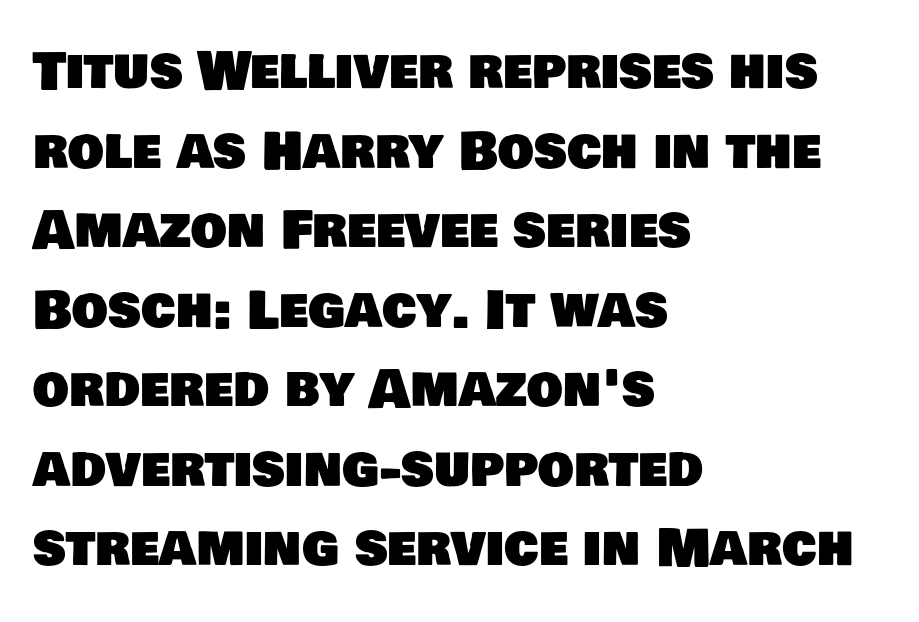
The image shows 51 px sans-serif type; set left-aligned, normal line spacing (1.56x), normal letter spacing, not underlined; low stroke contrast and a large x-height.
